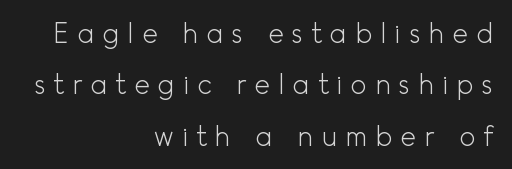
Q: Is the text bold? A: No.
Q: Is the text italic (slanted)? A: No, it is upright.
Q: Is the text underlined? A: No.
Q: How is the paragraph aligned? A: Right-aligned.
Q: Is the spacing between letters normal or unusually wide? A: Unusually wide.
Q: Is the spacing between lines tight, normal or loose? A: Loose.
